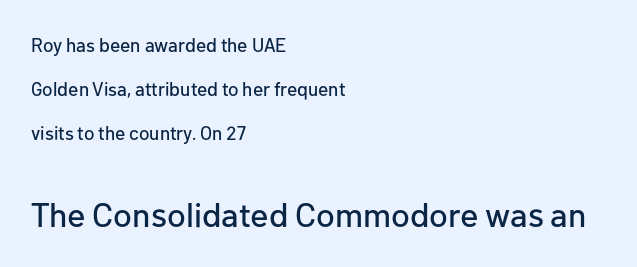
Q: Is the text italic (slanted)? A: No, it is upright.
Q: Is the typeface a serif or a sans-serif typeface? A: Sans-serif.
Q: Is the text underlined? A: No.
Q: How is the paragraph aligned? A: Left-aligned.
Q: Is the spacing between letters normal or unusually wide? A: Normal.
Q: Is the spacing between lines tight, normal or loose? A: Loose.
Q: Which block of text is set in a larger size, the first (top) or the second (bottom)? A: The second (bottom) one.
Q: Width (condensed, normal, or wide)? A: Normal.
Q: Stroke contrast? A: Low.
Q: x-height? A: Medium.
Q: Monospaced? A: No.
